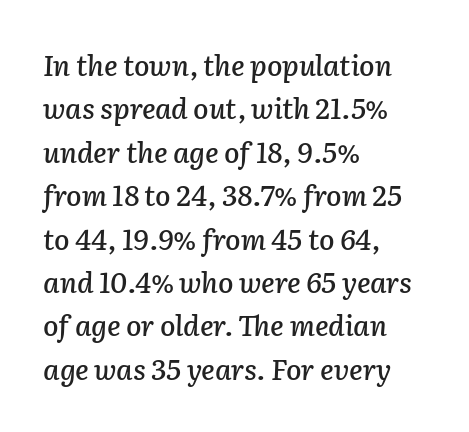
{"italic": "yes", "lean": "right", "slant_degrees": 2, "width": "normal", "stroke_contrast": "low", "x_height": "medium", "monospaced": "no", "underline": "no", "align": "left", "line_spacing": "normal", "line_spacing_ratio": 1.55, "letter_spacing": "normal", "letter_spacing_em": 0.0, "glyph_px": 28}
